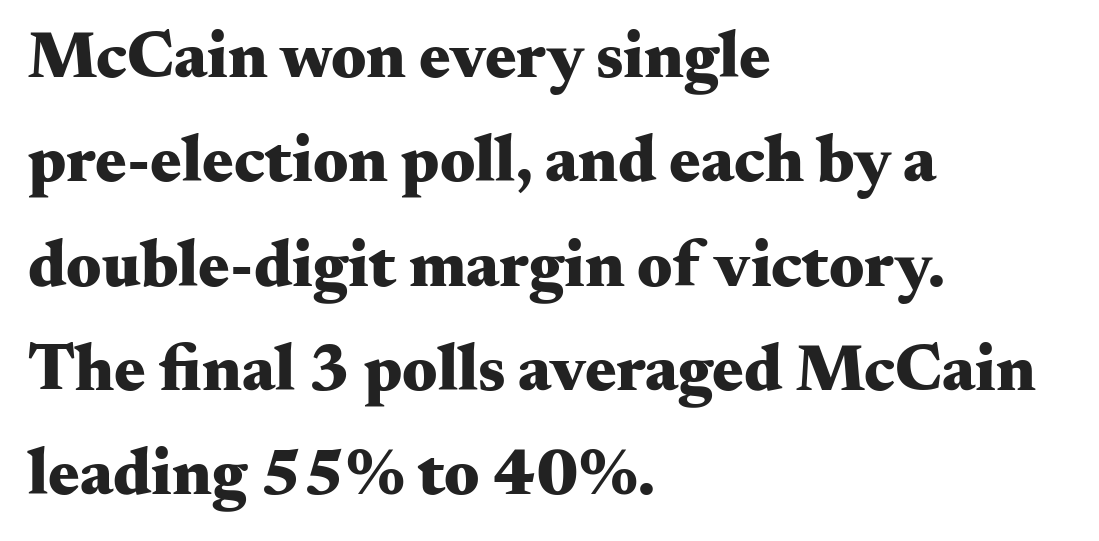
Q: Is the text bold? A: Yes.
Q: Is the text italic (slanted)? A: No, it is upright.
Q: Is the typeface a serif or a sans-serif typeface? A: Serif.
Q: Is the text underlined? A: No.
Q: How is the paragraph aligned? A: Left-aligned.
Q: Is the spacing between letters normal or unusually wide? A: Normal.
Q: Is the spacing between lines tight, normal or loose? A: Normal.
Q: Width (condensed, normal, or wide)? A: Wide.
Q: Stroke contrast? A: Medium.
Q: x-height? A: Small.
Q: Monospaced? A: No.
